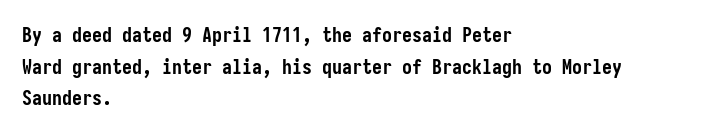
The image shows 20 px bold type, upright; set left-aligned, normal line spacing (1.58x), normal letter spacing, not underlined.
